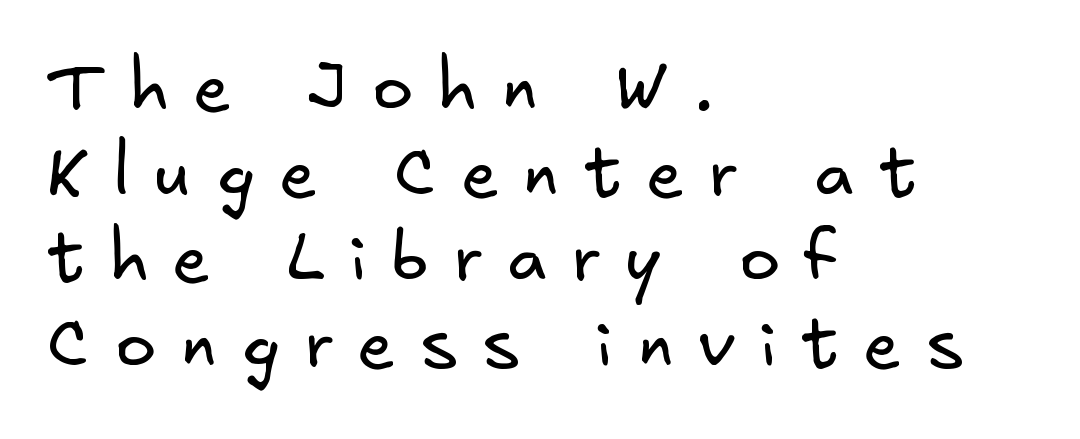
What's the leading like? Ordinary, nothing unusual. These lines are composed in type without serifs. Rule under the text: the space is simply empty. Each line starts at the same left margin while the right side varies. On a weight scale, this lands at 450 or below.
